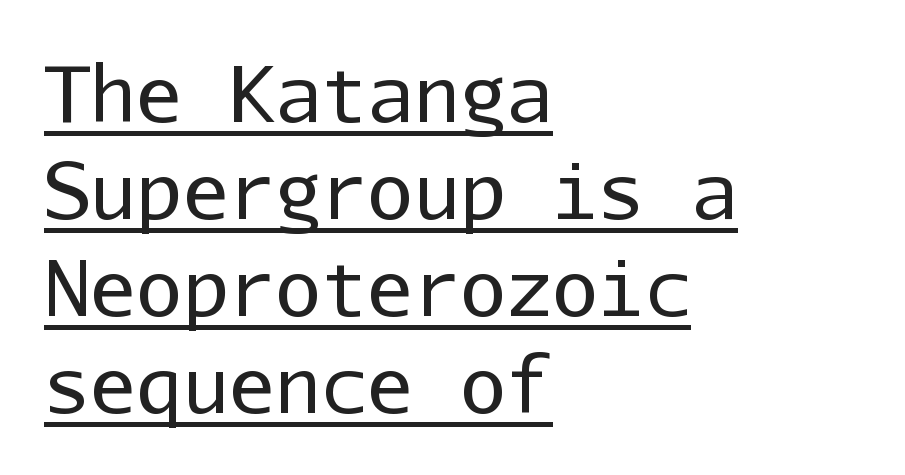
{"serif": "no", "italic": "no", "bold": "no", "weight": "regular", "width": "normal", "stroke_contrast": "low", "x_height": "medium", "monospaced": "yes", "underline": "yes", "align": "left", "line_spacing": "normal", "line_spacing_ratio": 1.26, "letter_spacing": "normal", "letter_spacing_em": 0.0, "glyph_px": 77}
